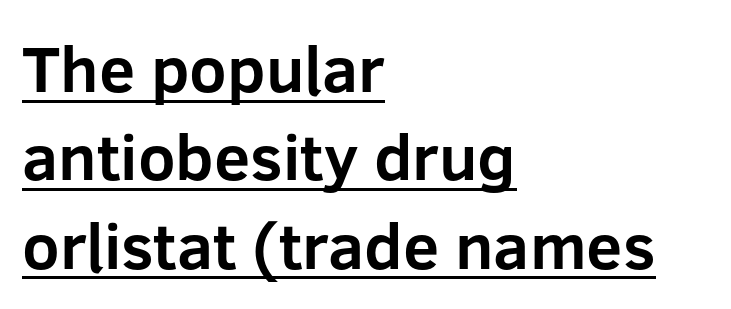
{"serif": "no", "italic": "no", "bold": "yes", "weight": "bold", "width": "normal", "stroke_contrast": "low", "x_height": "medium", "monospaced": "no", "underline": "yes", "align": "left", "line_spacing": "normal", "line_spacing_ratio": 1.36, "letter_spacing": "normal", "letter_spacing_em": 0.0, "glyph_px": 65}
